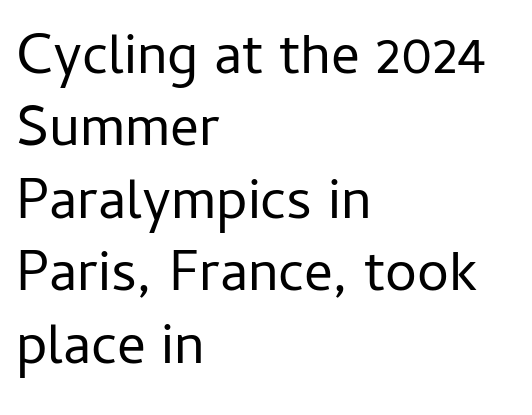
The image shows 57 px regular-weight sans-serif type, upright; set left-aligned, normal line spacing (1.27x), normal letter spacing, not underlined; low stroke contrast and a medium x-height.
